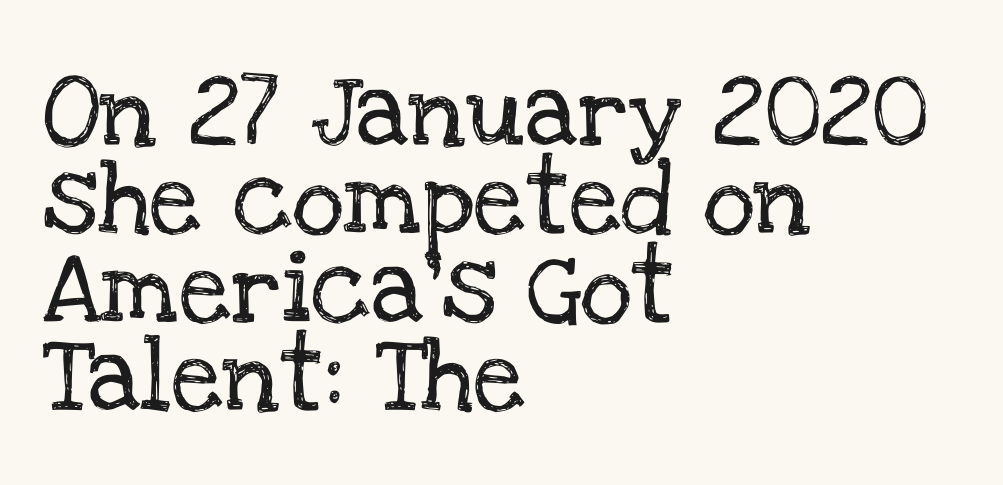
{"serif": "yes", "italic": "no", "width": "normal", "stroke_contrast": "low", "x_height": "large", "monospaced": "no", "underline": "no", "align": "left", "line_spacing_ratio": 1.21, "letter_spacing": "normal", "letter_spacing_em": 0.0, "glyph_px": 73}
